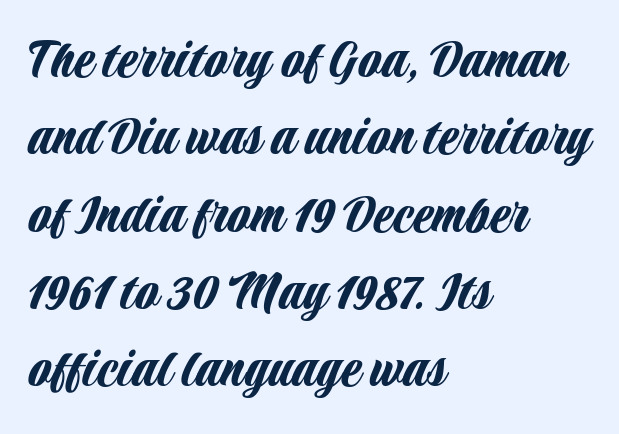
This sample is left-justified, so line endings fall wherever the words run out. The rendering keeps characters at their native spacing. Descenders are the only things crossing below the line. Normally led — the rows are evenly, conventionally spaced.
